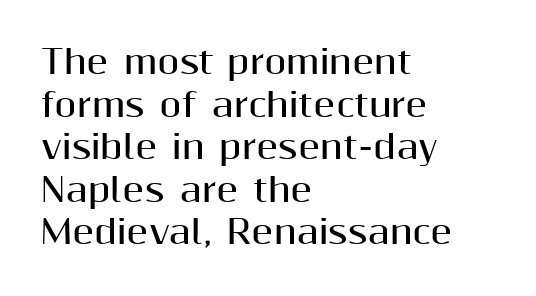
Q: Is the text bold? A: Yes.
Q: Is the text italic (slanted)? A: No, it is upright.
Q: Is the typeface a serif or a sans-serif typeface? A: Sans-serif.
Q: Is the text underlined? A: No.
Q: How is the paragraph aligned? A: Left-aligned.
Q: Is the spacing between letters normal or unusually wide? A: Normal.
Q: Is the spacing between lines tight, normal or loose? A: Normal.
Q: Width (condensed, normal, or wide)? A: Normal.
Q: Stroke contrast? A: Medium.
Q: x-height? A: Medium.
Q: Monospaced? A: No.
